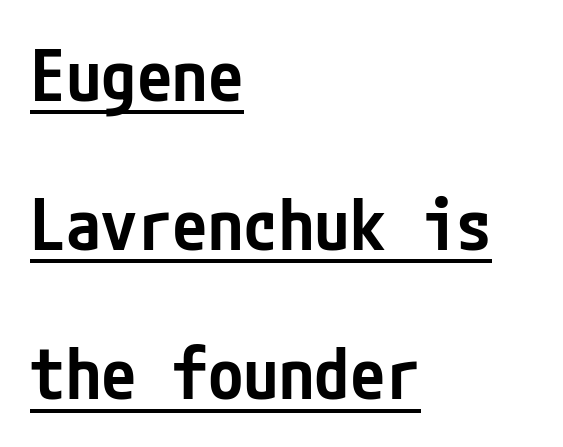
These lines are set flush left with a ragged right edge. Examine the stroke ends and you'll find no serifs. What's the leading like? Stretched, with rows far apart. The horizontal fit of the characters is conventional and even. Glance below the letters and you will spot a drawn line.
